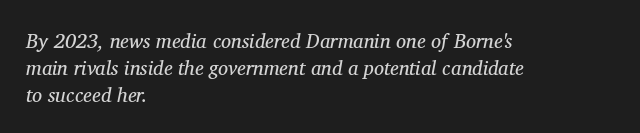
Rendered with sloped, italic letterforms. Regarding leading, the lines here are spaced in the standard way. The weight tops out at a normal text grade. In terms of letterspacing, this is plain default setting. The specimen omits any rule beneath the text block's lines.
